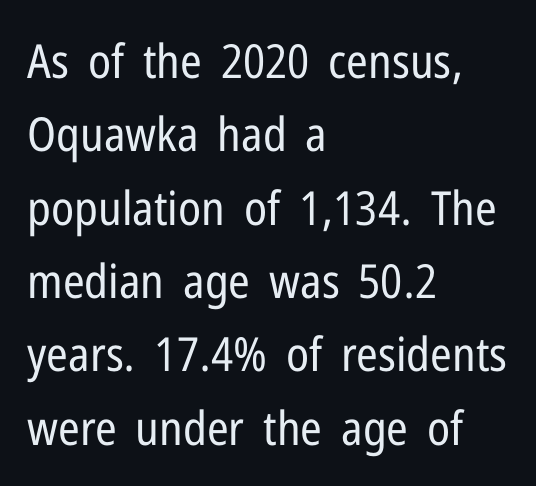
The image shows 47 px regular-weight, condensed sans-serif type, upright; set left-aligned, normal line spacing (1.56x), normal letter spacing, not underlined; low stroke contrast and a medium x-height.
